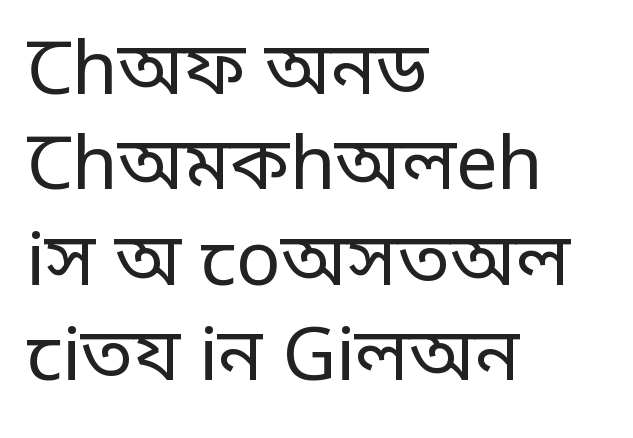
The image shows 74 px regular-weight, condensed sans-serif type, upright; set left-aligned, normal line spacing (1.29x), normal letter spacing, not underlined; low stroke contrast.
